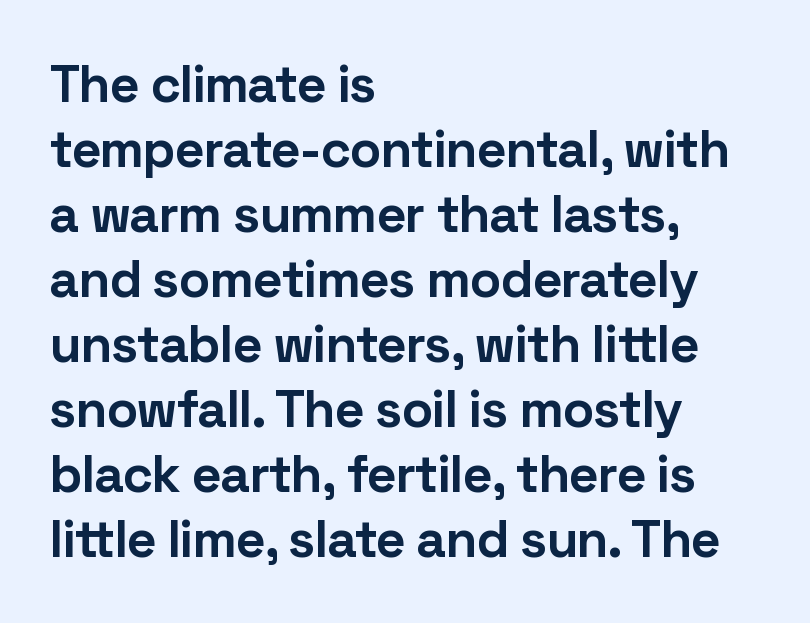
Q: Is the text bold? A: Yes.
Q: Is the text italic (slanted)? A: No, it is upright.
Q: Is the typeface a serif or a sans-serif typeface? A: Sans-serif.
Q: Is the text underlined? A: No.
Q: How is the paragraph aligned? A: Left-aligned.
Q: Is the spacing between letters normal or unusually wide? A: Normal.
Q: Is the spacing between lines tight, normal or loose? A: Normal.
Q: Width (condensed, normal, or wide)? A: Normal.
Q: Stroke contrast? A: Low.
Q: x-height? A: Medium.
Q: Monospaced? A: No.
